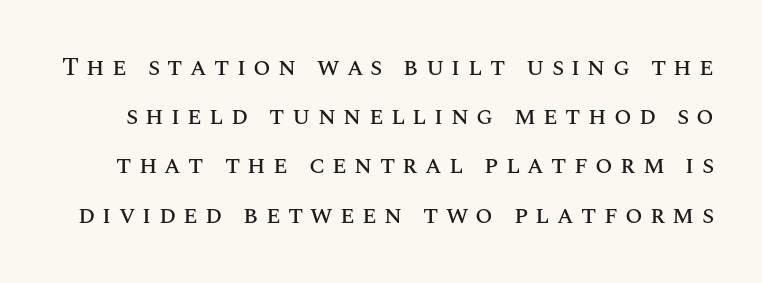
Between one letter and the next there's a generous, obvious gap. The space directly below the letters is spotless. Ordinary non-slanted type is in use. Vertically, the passage feels expansive, rows floating well apart.
